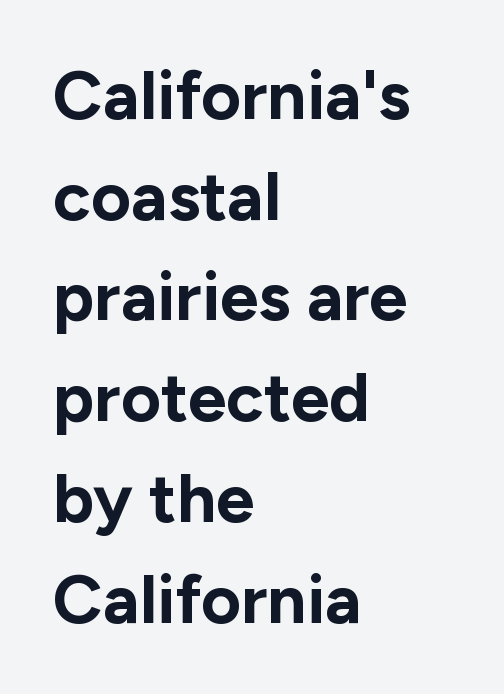
The image shows 69 px bold sans-serif type, upright; set left-aligned, normal line spacing (1.46x), normal letter spacing, not underlined; low stroke contrast and a medium x-height.
